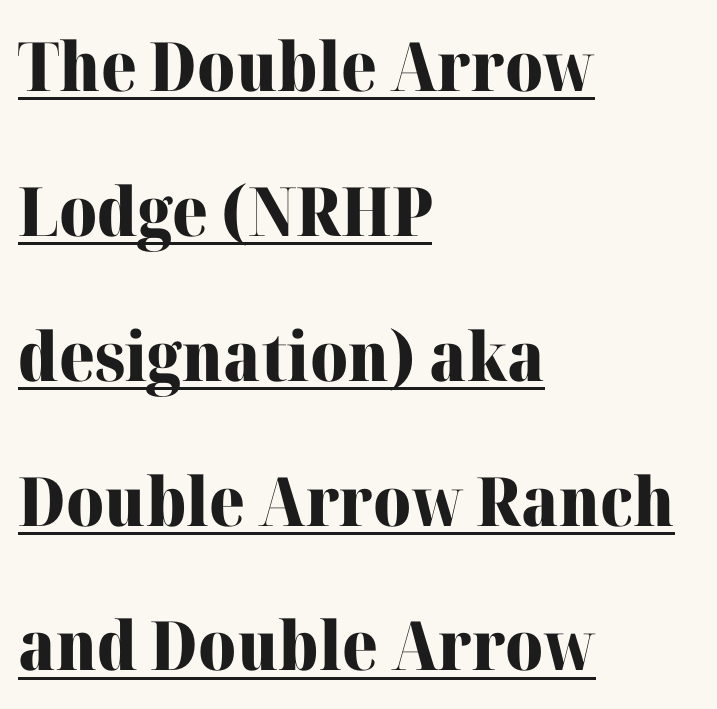
{"serif": "yes", "italic": "no", "bold": "yes", "weight": "heavy", "width": "normal", "stroke_contrast": "high", "x_height": "medium", "monospaced": "no", "underline": "yes", "align": "left", "line_spacing": "loose", "line_spacing_ratio": 2.13, "letter_spacing": "normal", "letter_spacing_em": 0.0, "glyph_px": 68}
